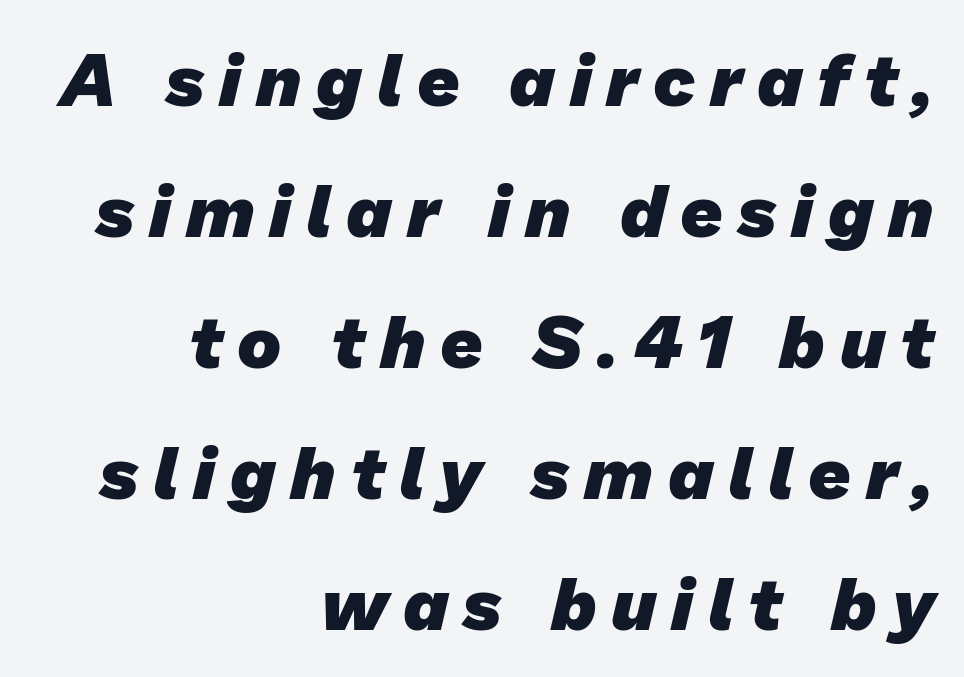
Typographic density is high because the face is bold. The foot of each line stays bare and open. No feet cap the strokes, marking this as sans-serif type. Teacher's note: observe the even right margin — that is flush-right alignment. Glyph-to-glyph distance is far greater than everyday printed text. A typesetter would call this proportional, since set widths differ per character.
